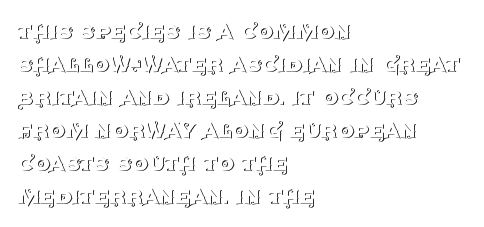
The image shows 26 px text type, upright; set left-aligned, normal line spacing (1.27x), normal letter spacing, not underlined.
